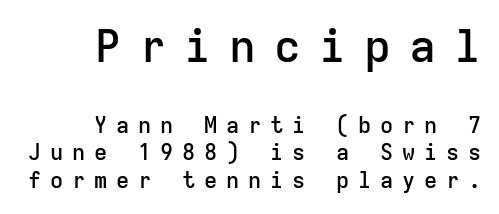
The image shows 45 px semibold sans-serif type, upright, monospaced; set right-aligned, normal line spacing (1.26x), unusually wide letter spacing (+0.4 em), not underlined; the first (top) block is 2.05x larger; low stroke contrast and a medium x-height.
